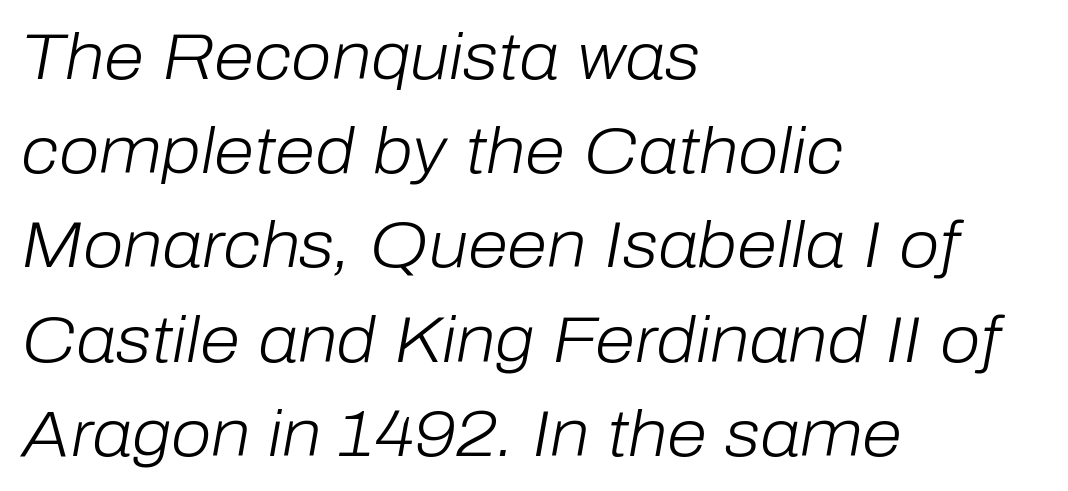
Look at the tracking — it's just the regular setting, nothing added. Looking at the ascenders, they clearly lean. Nothing heavy about these letters — not bold at all. Think of a printed novel: that variable character pitch is what you see here. Each line starts at the same left margin while the right side varies. Notice how descenders clear the ascenders below comfortably — that's standard leading.
